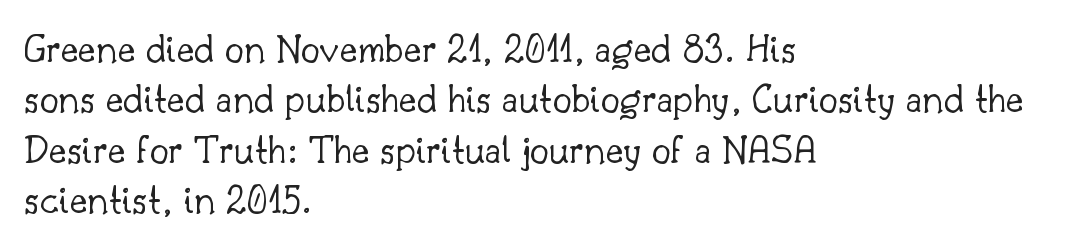
The image shows 42 px light type, upright; set left-aligned, line spacing 1.2x, normal letter spacing, not underlined; low stroke contrast and a small x-height.
